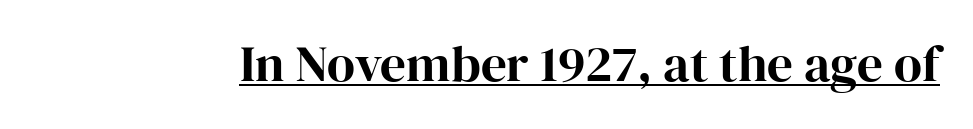
The passage shown is typeset with a serif family. The rendering uses natural spacing where letterforms have individual widths. If you drew a line through each stem, it would be perfectly vertical. Compared with undecorated copy, this sample adds a rule below the words. These lines keep a tight, regular rhythm from letter to letter.
